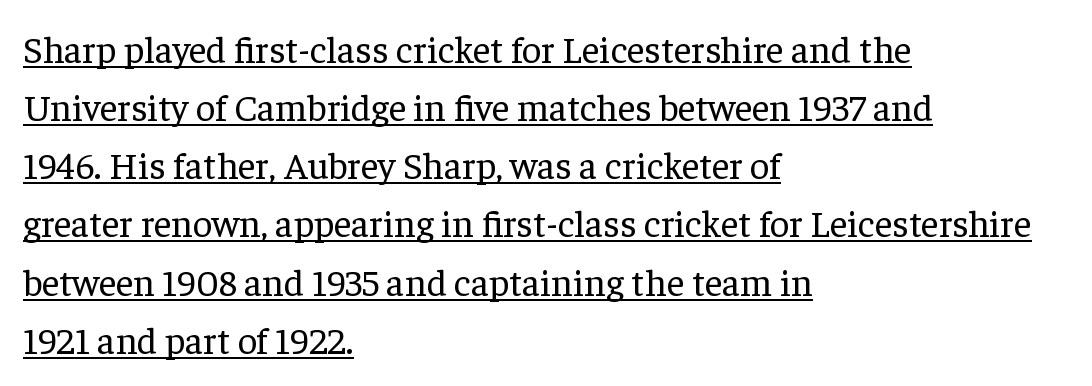
The image shows 38 px regular-weight serif type, upright; set left-aligned, normal line spacing (1.53x), normal letter spacing, underlined; low stroke contrast and a medium x-height.
